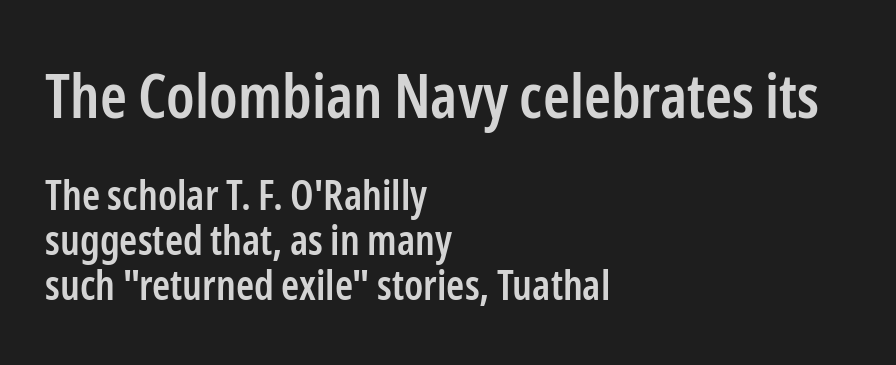
The image shows 61 px semibold, condensed sans-serif type, upright; set left-aligned, tight line spacing (1.1x), normal letter spacing, not underlined; the first (top) block is 1.49x larger; low stroke contrast and a medium x-height.
